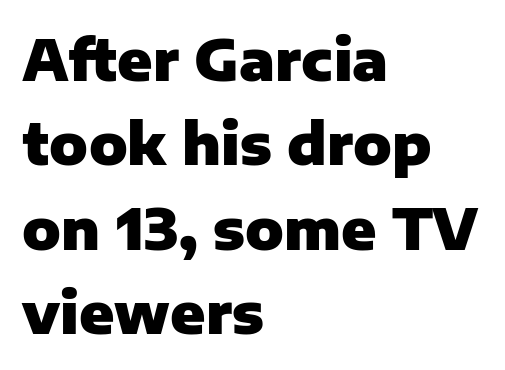
Q: Is the text bold? A: Yes.
Q: Is the text italic (slanted)? A: No, it is upright.
Q: Is the typeface a serif or a sans-serif typeface? A: Sans-serif.
Q: Is the text underlined? A: No.
Q: How is the paragraph aligned? A: Left-aligned.
Q: Is the spacing between letters normal or unusually wide? A: Normal.
Q: Is the spacing between lines tight, normal or loose? A: Normal.
Q: Width (condensed, normal, or wide)? A: Normal.
Q: Stroke contrast? A: Low.
Q: x-height? A: Medium.
Q: Monospaced? A: No.
